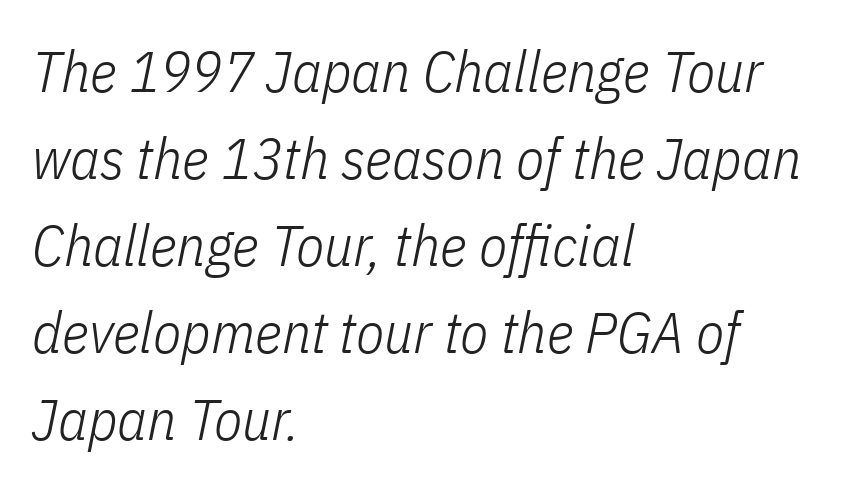
Q: Is the text bold? A: No.
Q: Is the text italic (slanted)? A: Yes, it leans right by about 11 degrees.
Q: Is the text underlined? A: No.
Q: How is the paragraph aligned? A: Left-aligned.
Q: Is the spacing between letters normal or unusually wide? A: Normal.
Q: Is the spacing between lines tight, normal or loose? A: Normal.
Q: Width (condensed, normal, or wide)? A: Condensed.
Q: Stroke contrast? A: Low.
Q: x-height? A: Medium.
Q: Monospaced? A: No.
